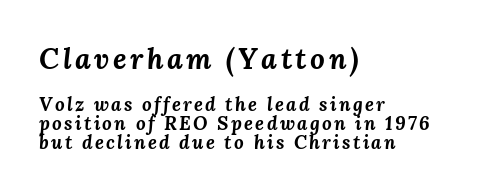
Check the space under the baseline: it is left empty. The passage is arranged the way most books set body copy — flush left. Strokes here are thick enough to call this a true bold. In this sample the first text group is rendered at the bigger scale.
